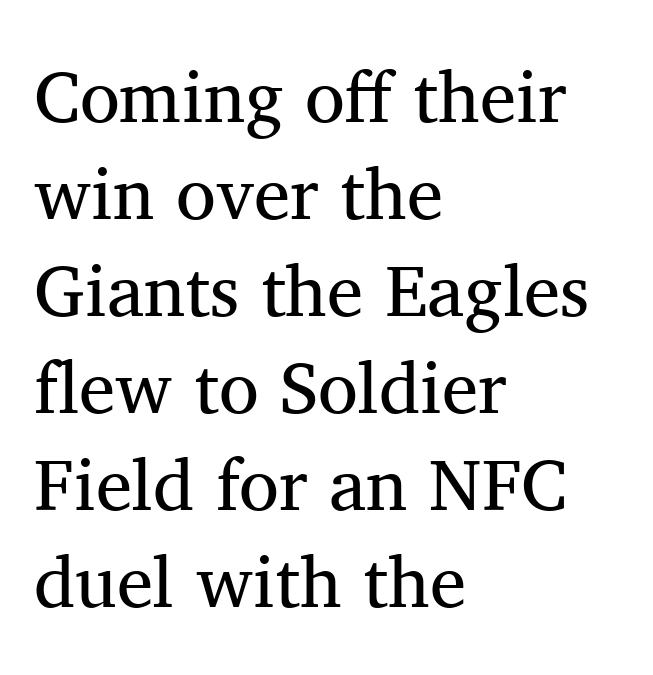
The image shows 73 px regular-weight serif type, upright; set left-aligned, normal line spacing (1.33x), normal letter spacing, not underlined; medium stroke contrast and a medium x-height.
